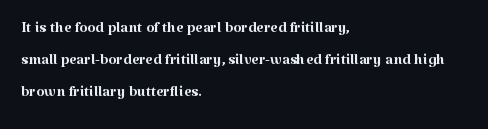
Q: Is the text bold? A: No.
Q: Is the text italic (slanted)? A: No, it is upright.
Q: Is the text underlined? A: No.
Q: How is the paragraph aligned? A: Left-aligned.
Q: Is the spacing between letters normal or unusually wide? A: Normal.
Q: Is the spacing between lines tight, normal or loose? A: Normal.
